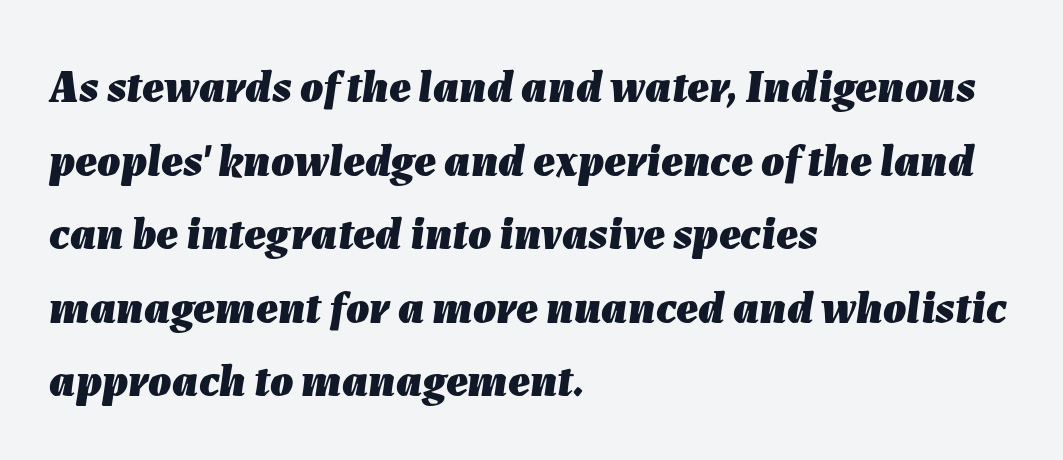
Q: Is the text bold? A: Yes.
Q: Is the text italic (slanted)? A: Yes, it leans right by about 7 degrees.
Q: Is the text underlined? A: No.
Q: How is the paragraph aligned? A: Left-aligned.
Q: Is the spacing between letters normal or unusually wide? A: Normal.
Q: Is the spacing between lines tight, normal or loose? A: Normal.
Q: Width (condensed, normal, or wide)? A: Normal.
Q: Stroke contrast? A: Low.
Q: x-height? A: Medium.
Q: Monospaced? A: No.
